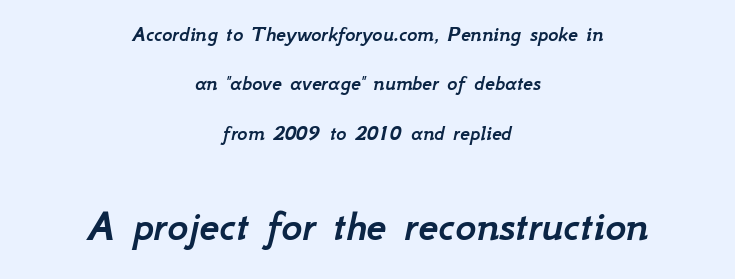
{"italic": "yes", "lean": "right", "slant_degrees": 12, "width": "normal", "stroke_contrast": "low", "x_height": "small", "monospaced": "no", "underline": "no", "align": "center", "line_spacing": "loose", "line_spacing_ratio": 2.25, "letter_spacing": "normal", "letter_spacing_em": 0.0, "larger_block": "second", "size_ratio": 2.05, "glyph_px": 45}
